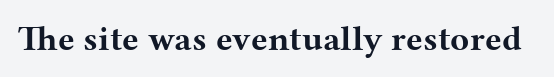
{"serif": "yes", "italic": "no", "bold": "yes", "weight": "bold", "width": "wide", "stroke_contrast": "medium", "x_height": "medium", "monospaced": "no", "underline": "no", "letter_spacing": "normal", "letter_spacing_em": 0.0, "glyph_px": 35}
